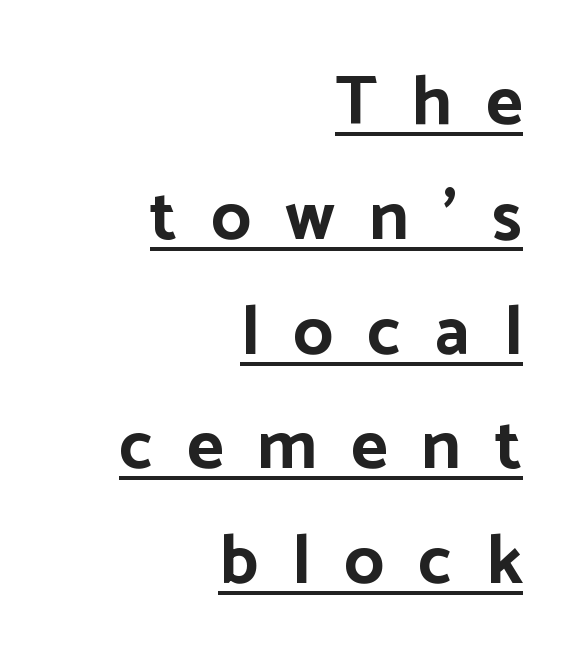
Serif or sans? Sans — the stroke terminals are bare. Character widths vary here, with narrow letters taking less room than wide ones. This rendering uses right alignment, leaving the left contour irregular. Its strokes are broad and dark, the hallmark of bold type.
